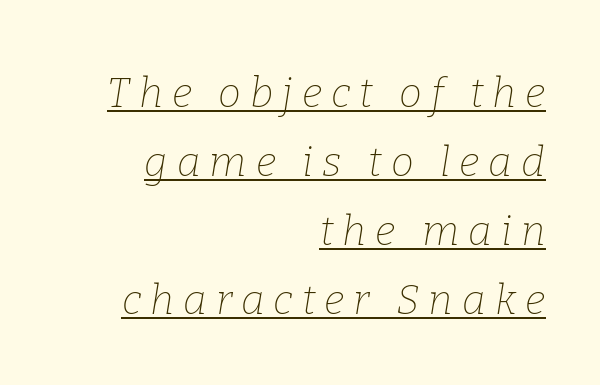
Q: Is the text bold? A: No.
Q: Is the text italic (slanted)? A: Yes, it leans right by about 9 degrees.
Q: Is the typeface a serif or a sans-serif typeface? A: Serif.
Q: Is the text underlined? A: Yes.
Q: How is the paragraph aligned? A: Right-aligned.
Q: Is the spacing between letters normal or unusually wide? A: Unusually wide.
Q: Is the spacing between lines tight, normal or loose? A: Normal.
Q: Width (condensed, normal, or wide)? A: Normal.
Q: Stroke contrast? A: Low.
Q: x-height? A: Medium.
Q: Monospaced? A: No.
